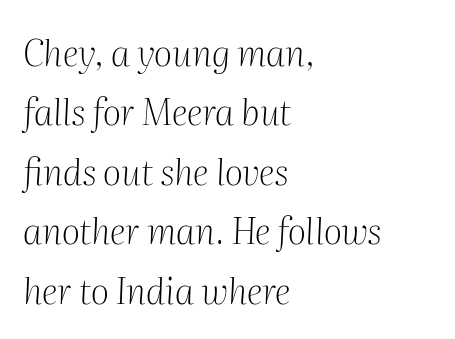
{"serif": "yes", "italic": "yes", "lean": "right", "slant_degrees": 2, "bold": "no", "weight": "light", "width": "normal", "stroke_contrast": "medium", "x_height": "medium", "monospaced": "no", "underline": "no", "align": "left", "line_spacing": "normal", "line_spacing_ratio": 1.65, "letter_spacing": "normal", "letter_spacing_em": 0.0, "glyph_px": 36}
